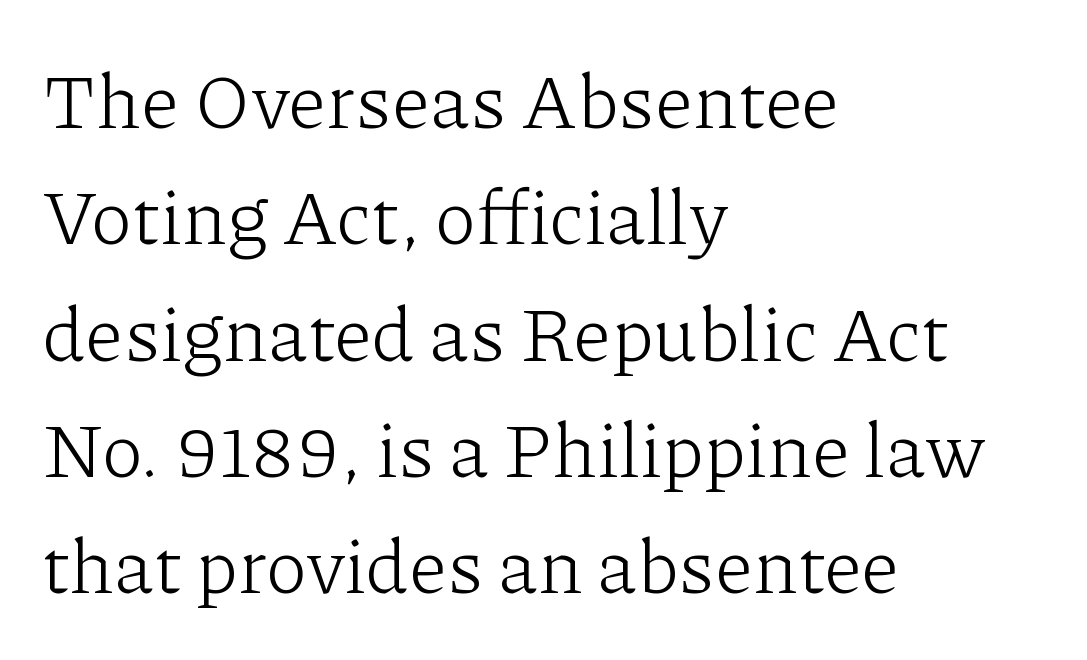
The image shows 77 px light serif type, upright; set left-aligned, normal line spacing (1.51x), normal letter spacing, not underlined; low stroke contrast and a medium x-height.
